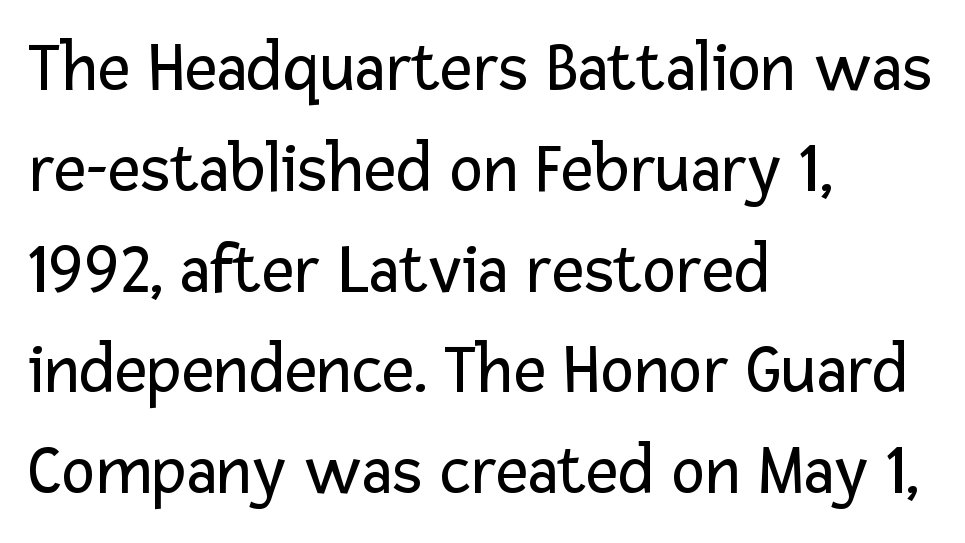
{"serif": "no", "italic": "no", "bold": "no", "weight": "regular", "width": "normal", "stroke_contrast": "low", "x_height": "medium", "monospaced": "no", "underline": "no", "align": "left", "line_spacing": "normal", "line_spacing_ratio": 1.42, "letter_spacing": "normal", "letter_spacing_em": 0.0, "glyph_px": 71}
